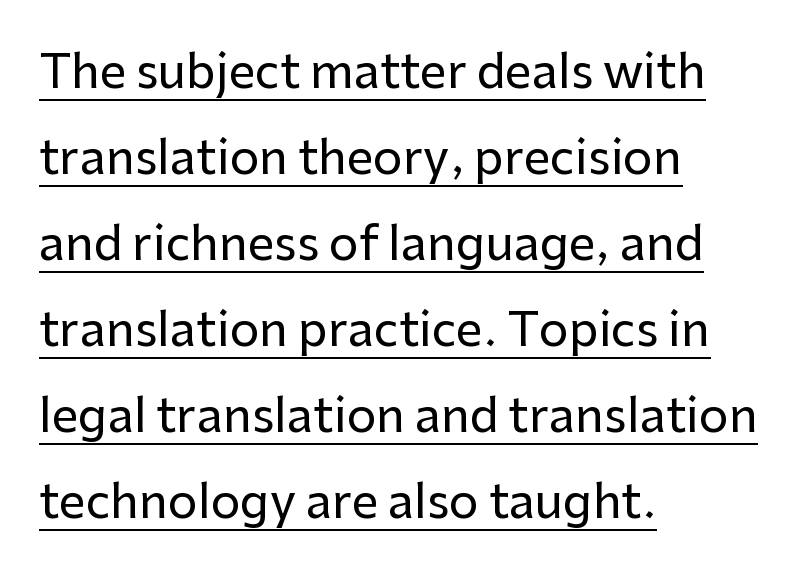
{"serif": "no", "italic": "no", "width": "normal", "stroke_contrast": "low", "x_height": "medium", "monospaced": "no", "underline": "yes", "align": "left", "line_spacing_ratio": 1.83, "letter_spacing": "normal", "letter_spacing_em": 0.0, "glyph_px": 47}
